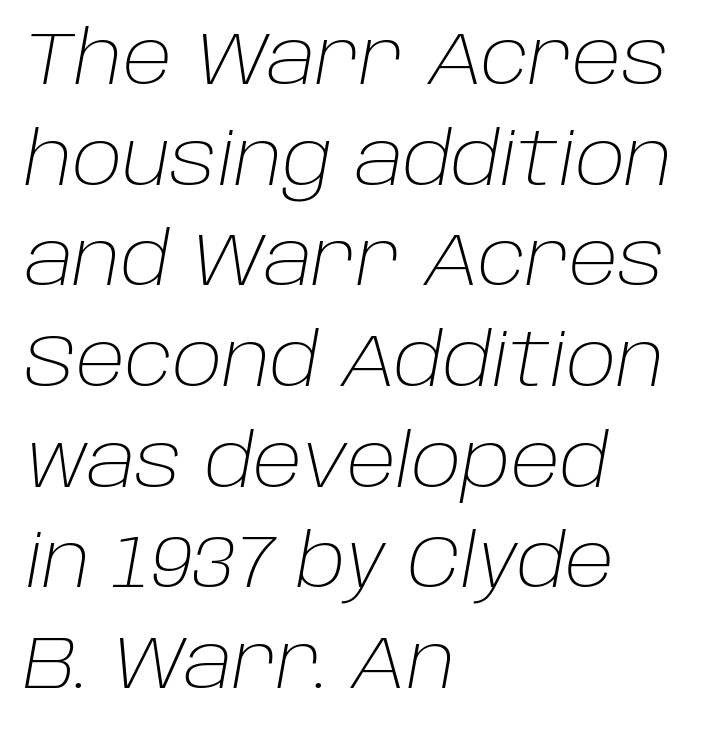
Caption: multi-line text, flush left, ragged right. Here the designer chose a conventional face with non-uniform glyph widths. Weight: regular or lighter. Compared with typical paragraphs, the rows here are spaced about the same.
